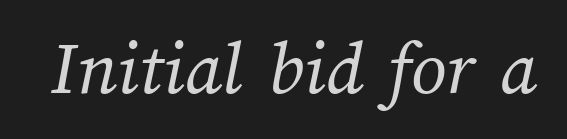
Q: Is the text bold? A: No.
Q: Is the text underlined? A: No.
Q: Is the spacing between letters normal or unusually wide? A: Normal.
Q: Width (condensed, normal, or wide)? A: Normal.
Q: Stroke contrast? A: Medium.
Q: x-height? A: Medium.
Q: Monospaced? A: No.
